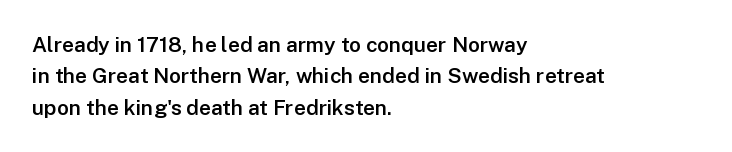
Q: Is the text bold? A: Semi-bold.
Q: Is the text italic (slanted)? A: No, it is upright.
Q: Is the text underlined? A: No.
Q: How is the paragraph aligned? A: Left-aligned.
Q: Is the spacing between letters normal or unusually wide? A: Normal.
Q: Is the spacing between lines tight, normal or loose? A: Normal.
